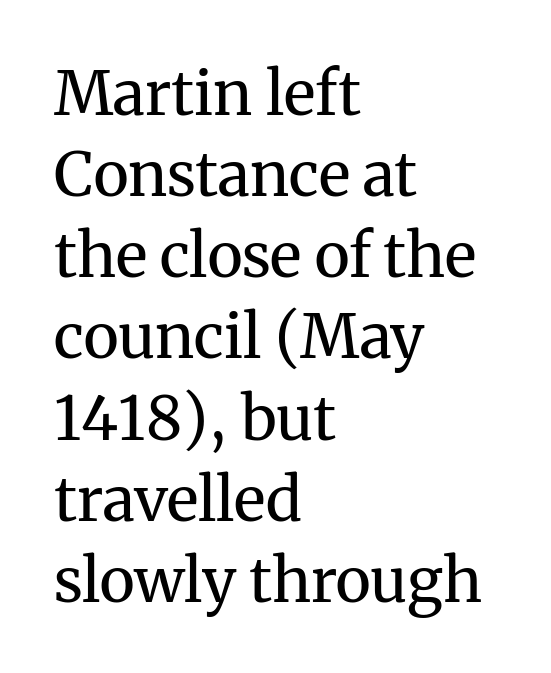
The image shows 61 px regular-weight serif type, upright; set left-aligned, normal line spacing (1.33x), normal letter spacing, not underlined; medium stroke contrast and a medium x-height.
